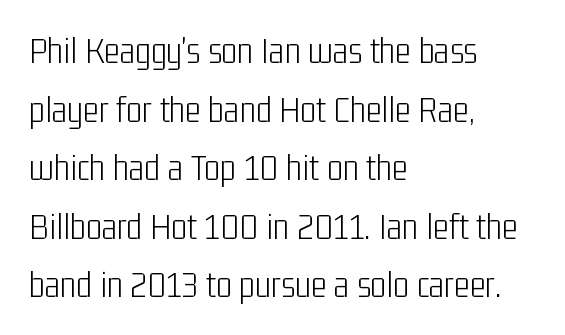
{"serif": "no", "italic": "no", "bold": "no", "weight": "light", "width": "condensed", "stroke_contrast": "low", "x_height": "medium", "monospaced": "no", "underline": "no", "align": "left", "line_spacing": "normal", "line_spacing_ratio": 1.54, "letter_spacing": "normal", "letter_spacing_em": 0.0, "glyph_px": 38}
